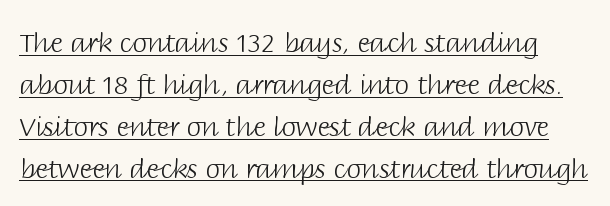
Q: Is the text bold? A: No.
Q: Is the text italic (slanted)? A: No, it is upright.
Q: Is the text underlined? A: Yes.
Q: Is the spacing between letters normal or unusually wide? A: Normal.
Q: Is the spacing between lines tight, normal or loose? A: Normal.
